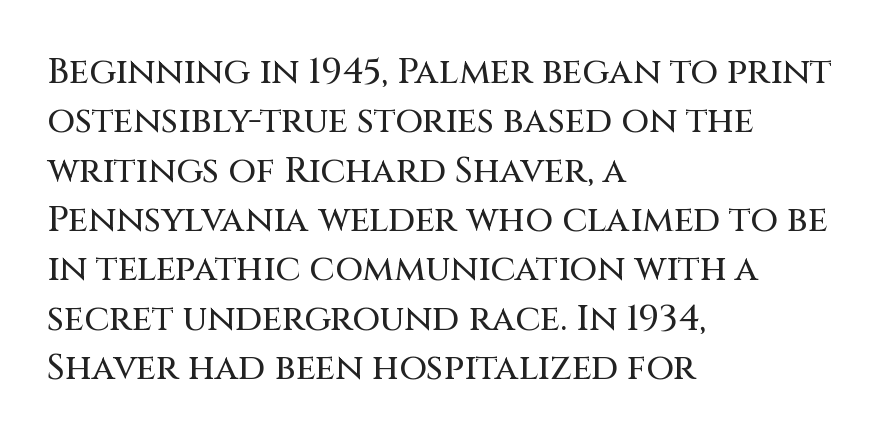
Looks like regular typesetting: each glyph gets only the width it needs. Regular leading. Characters remain perfectly vertical along every line. Words appear dense and cohesive because spacing is normal. The designer went with a sans here, leaving each stem footless. A bare baseline throughout the passage.
